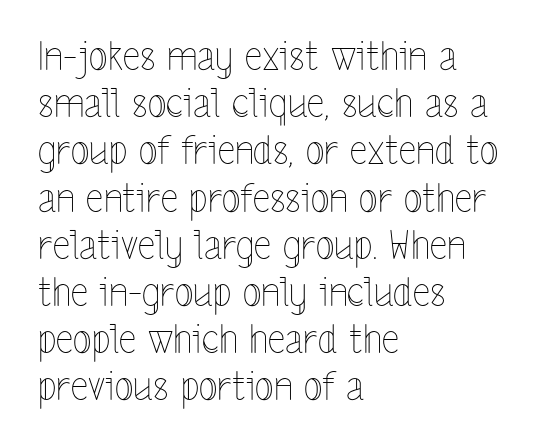
The image shows 39 px thin, condensed type, upright; set left-aligned, line spacing 1.21x, normal letter spacing, not underlined; a medium x-height.
